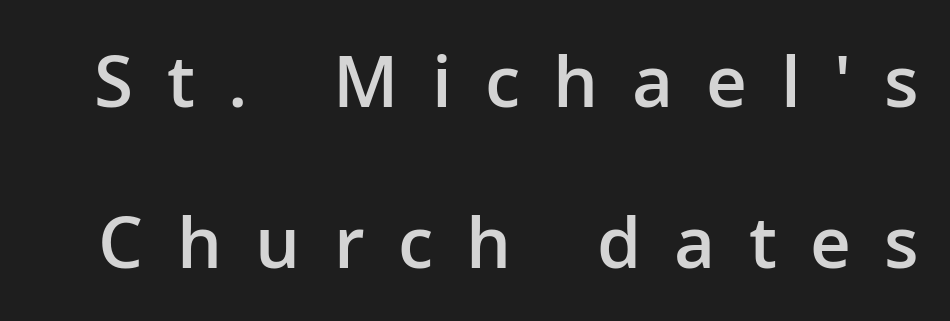
Has an underline been added? It has not. Think of a printed novel: that variable character pitch is what you see here. Semibold letterforms, between regular and bold. Regarding leading, the lines here are spaced well apart. Substantial extra tracking has been applied to these lines.
